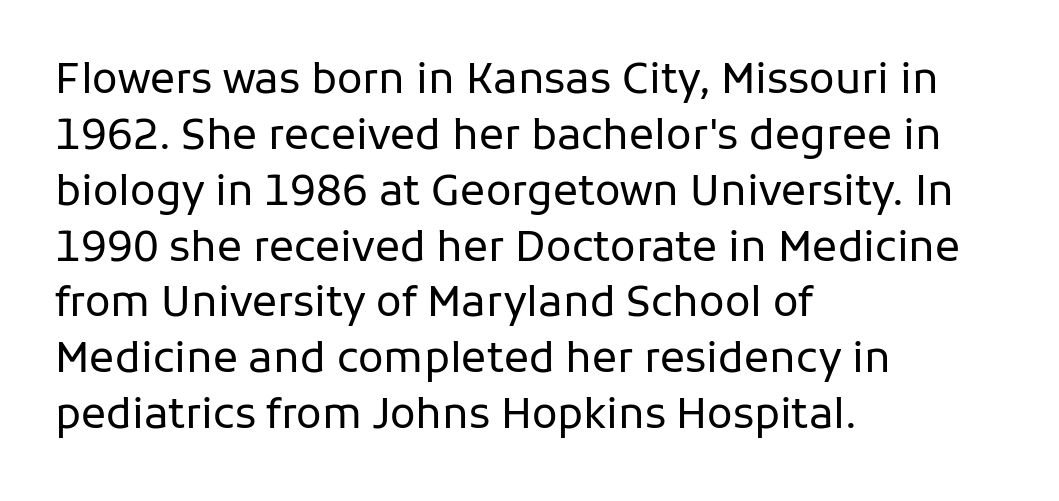
Regarding serifs, this sample does without them. You could not count columns in this text — the font is proportionally spaced. Ordinary non-slanted type is in use. The characters are drawn with everyday or finer stroke widths.
